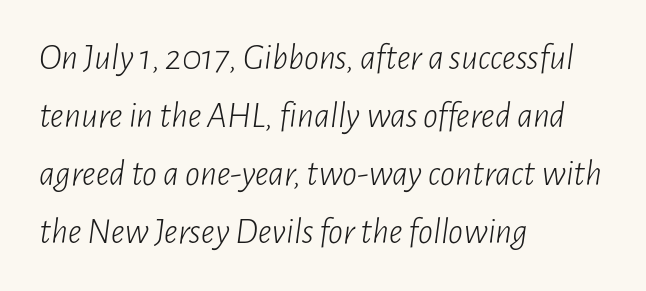
The lines sit at an ordinary, default distance from one another. Is the stroke heavy? The answer is a plain regular-or-lighter. This rendering uses left alignment, leaving the right contour irregular. No word sits above an underline. This sample uses plain, unmodified letter spacing.
